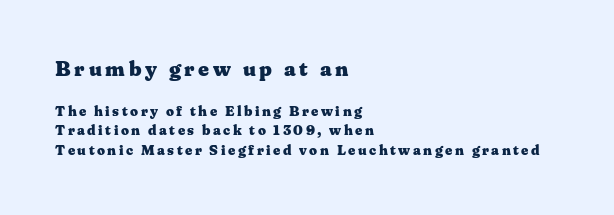
{"italic": "no", "bold": "yes", "underline": "no", "align": "left", "line_spacing": "normal", "line_spacing_ratio": 1.42, "larger_block": "first", "size_ratio": 1.5, "glyph_px": 21}
